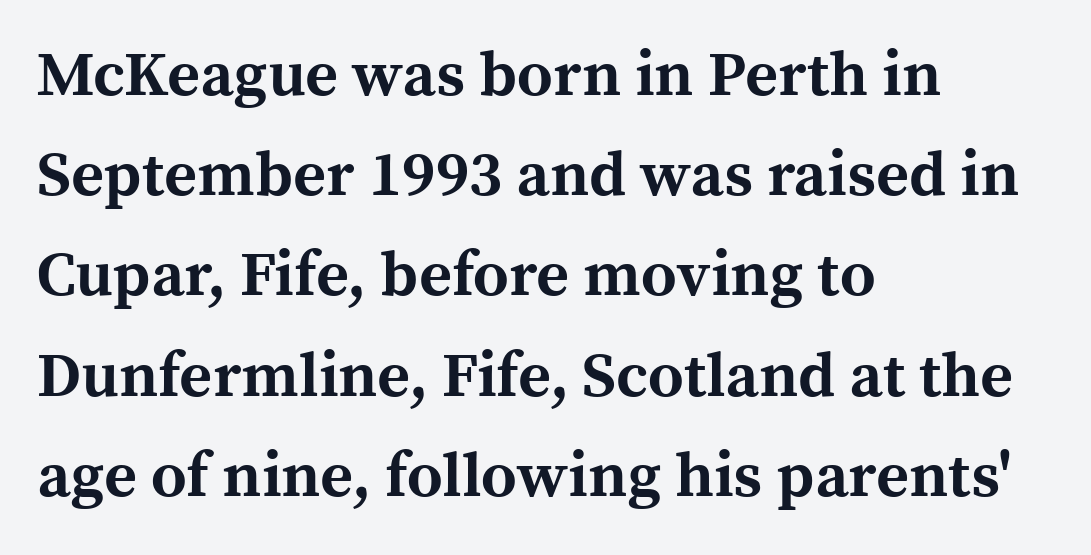
{"serif": "yes", "italic": "no", "bold": "yes", "weight": "bold", "width": "normal", "x_height": "medium", "monospaced": "no", "underline": "no", "align": "left", "line_spacing": "normal", "line_spacing_ratio": 1.59, "letter_spacing": "normal", "letter_spacing_em": 0.0, "glyph_px": 63}
